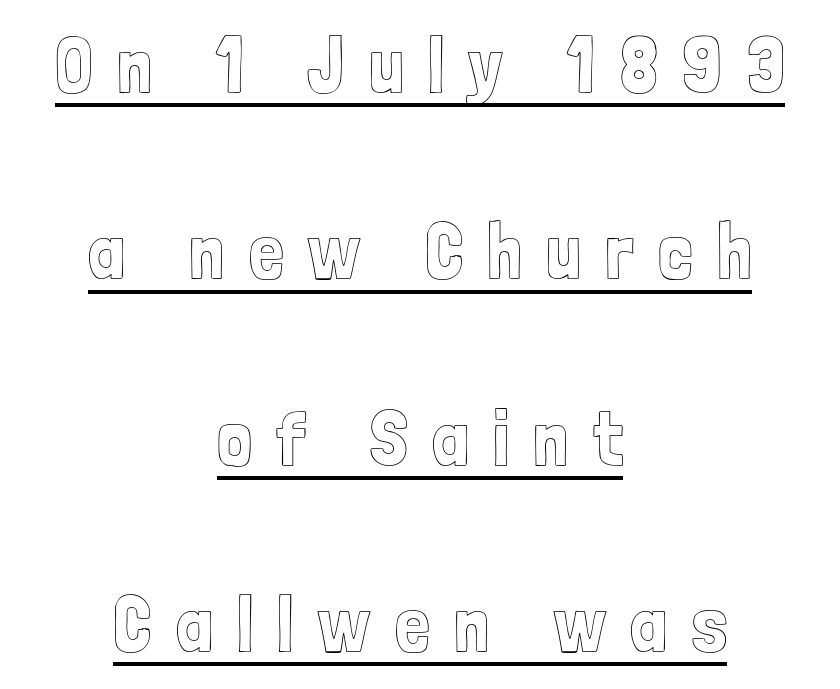
There is plenty of visible air inserted between adjacent glyphs. Ascenders rise straight up at ninety degrees. Looks like regular typesetting: each glyph gets only the width it needs. You could fit nearly another row in the gap between these rows.
